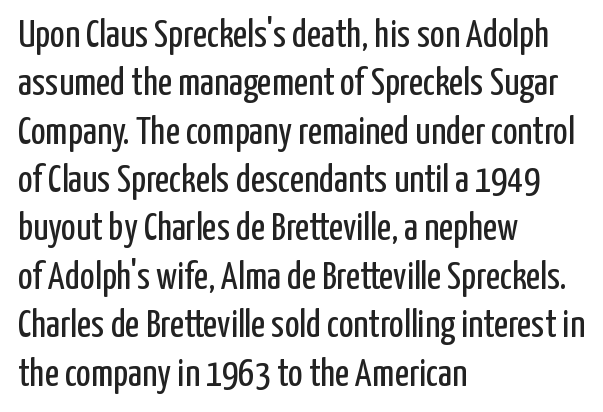
{"serif": "no", "italic": "no", "bold": "no", "weight": "regular", "width": "condensed", "stroke_contrast": "low", "x_height": "medium", "monospaced": "no", "underline": "no", "align": "left", "line_spacing_ratio": 1.24, "letter_spacing": "normal", "letter_spacing_em": 0.0, "glyph_px": 39}
